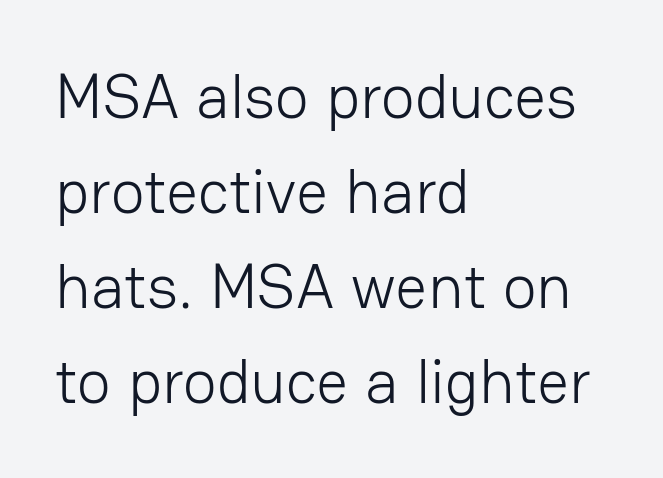
Q: Is the text bold? A: No.
Q: Is the text italic (slanted)? A: No, it is upright.
Q: Is the typeface a serif or a sans-serif typeface? A: Sans-serif.
Q: Is the text underlined? A: No.
Q: How is the paragraph aligned? A: Left-aligned.
Q: Is the spacing between letters normal or unusually wide? A: Normal.
Q: Is the spacing between lines tight, normal or loose? A: Normal.
Q: Width (condensed, normal, or wide)? A: Normal.
Q: Stroke contrast? A: Low.
Q: x-height? A: Medium.
Q: Monospaced? A: No.
